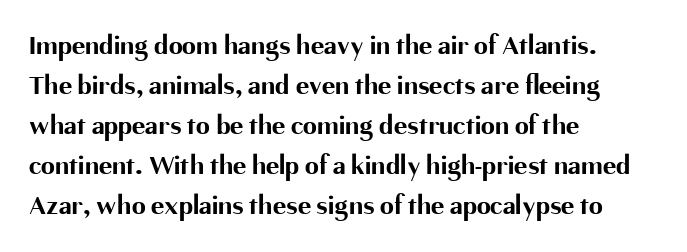
The image shows 28 px bold sans-serif type, upright; set left-aligned, normal line spacing (1.43x), normal letter spacing, not underlined; medium stroke contrast and a medium x-height.
